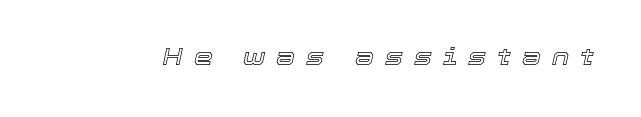
Q: Is the text italic (slanted)? A: Yes, it leans right by about 12 degrees.
Q: Is the text underlined? A: No.
Q: Is the spacing between letters normal or unusually wide? A: Unusually wide.
